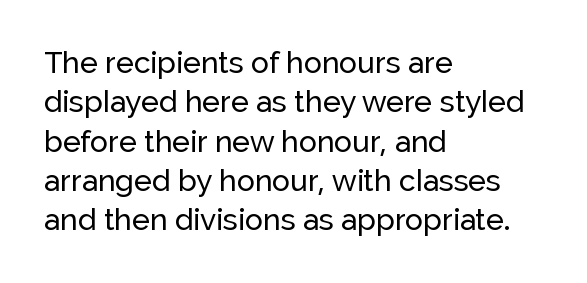
Letters rest on an invisible, unmarked baseline. Baseline-to-baseline distance is the conventional proportion of letter height. Nothing sits at the stroke ends, so this counts as sans-serif. How are the letters spaced? Ordinarily, with no added tracking.
